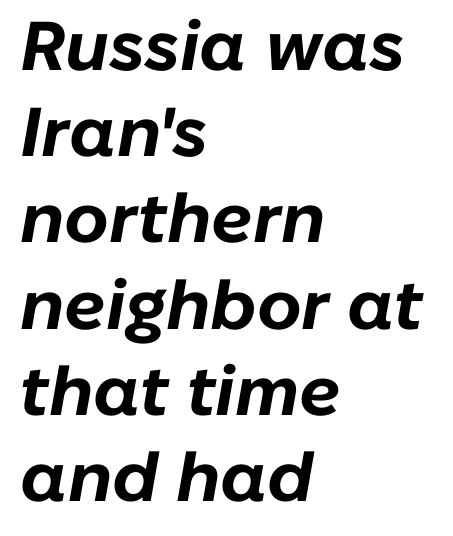
Short note: letters normally spaced. You'd pick this weight for a headline — it's a proper bold. The lines are quadded left. Proportional: the letters do not fall into vertical columns. Regular leading. Is the type slanted? Yes — the strokes lean at a clear angle.
